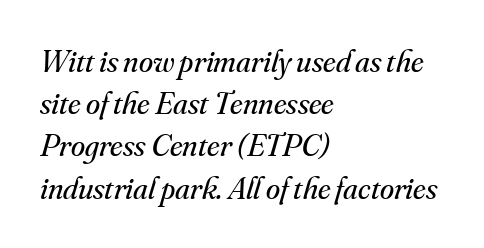
The image shows 32 px regular-weight serif type, italic (leaning right); set left-aligned, normal line spacing (1.32x), normal letter spacing, not underlined; medium stroke contrast and a small x-height.
